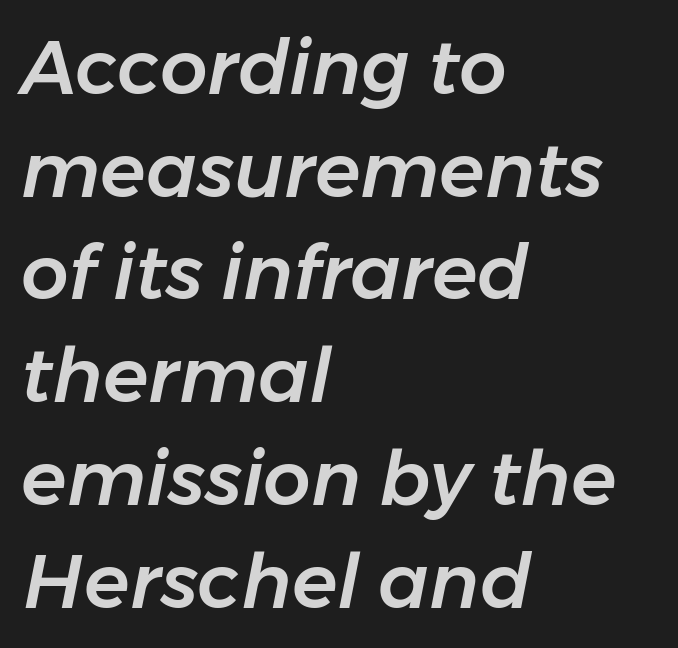
Spacing between characters is what you'd get straight out of the box. The passage is arranged the way most books set body copy — flush left. Posture: slanted. The rendering uses natural spacing where letterforms have individual widths. Underline: absent.
